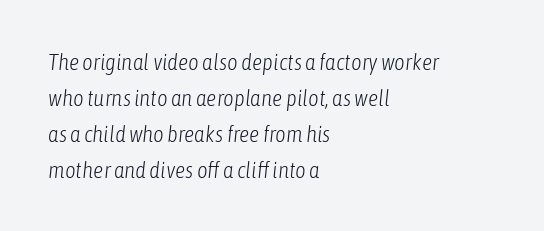
Q: Is the text bold? A: No.
Q: Is the text italic (slanted)? A: Yes, it leans right by about 6 degrees.
Q: Is the text underlined? A: No.
Q: How is the paragraph aligned? A: Left-aligned.
Q: Is the spacing between letters normal or unusually wide? A: Normal.
Q: Is the spacing between lines tight, normal or loose? A: Normal.
